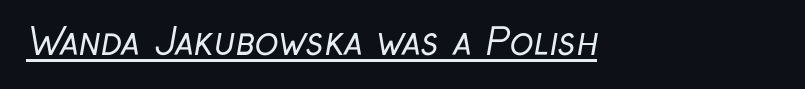
You could not count columns in this text — the font is proportionally spaced. Check the space under the baseline: a stroke is drawn there. The letterforms sit shoulder to shoulder at normal distance. Ink coverage per letter is moderate at most. The rendering shows plain stroke endings on the letterforms — a sans-serif design.
